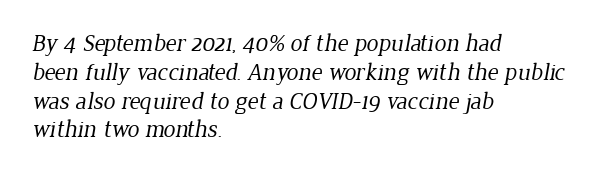
Caption: standard tracking, unaltered. Honestly, there is no underline to notice here at all. Where is the straight margin? On the left. The font is comparable to plain body text, perhaps lighter.
